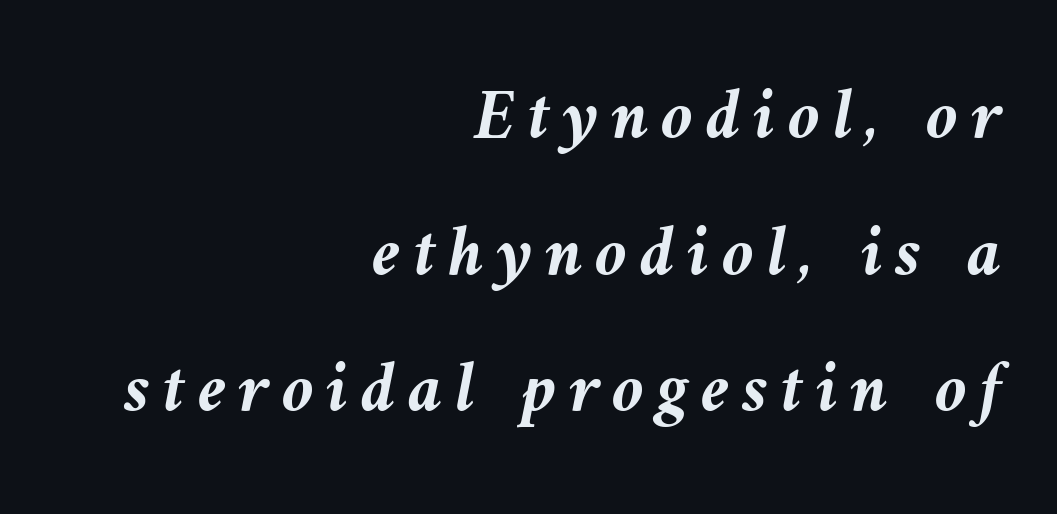
Q: Is the text bold? A: Yes.
Q: Is the text italic (slanted)? A: Yes, it leans left by about 10 degrees.
Q: Is the text underlined? A: No.
Q: How is the paragraph aligned? A: Right-aligned.
Q: Width (condensed, normal, or wide)? A: Normal.
Q: Stroke contrast? A: Medium.
Q: x-height? A: Medium.
Q: Monospaced? A: No.
